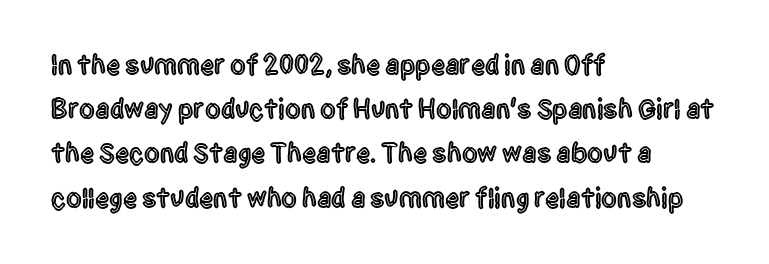
The passage shown is not underscored anywhere. The rendering shows plain stroke endings on the letterforms — a sans-serif design. These lines are rendered in a variable-pitch font. Compared with typical body copy, the letter spacing here is the same. Notice how the passage keeps a crisp vertical edge on the left only. A roman cut, with each character standing at attention.
